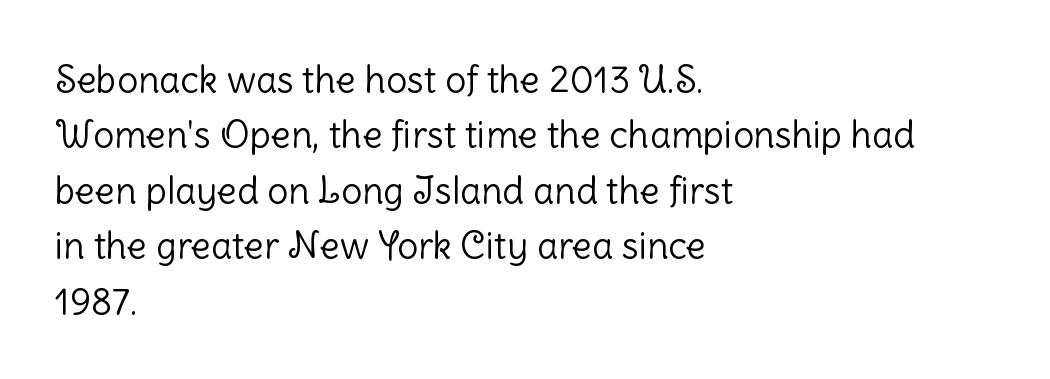
The image shows 37 px light sans-serif type, upright; set left-aligned, normal line spacing (1.5x), normal letter spacing, not underlined; low stroke contrast and a medium x-height.
